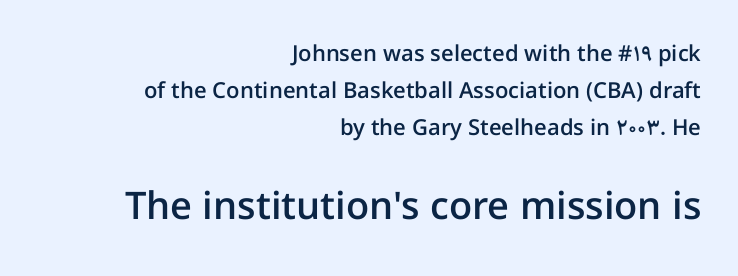
The rows are spaced the way most documents space them. Note the varied advance widths — an 'i' is clearly narrower than an 'm'. Letter spacing: default. One-word summary of the alignment: right. The string is rendered with underlining switched off.
